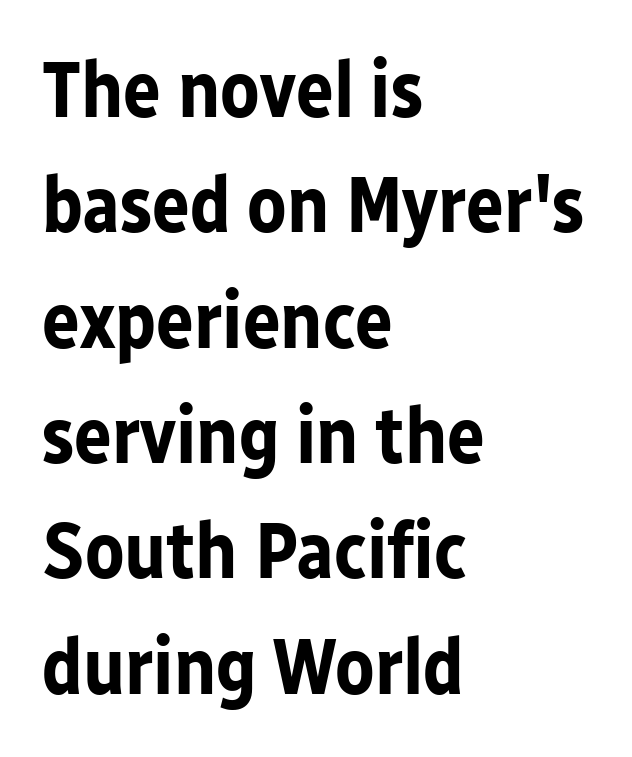
{"serif": "no", "italic": "no", "bold": "yes", "weight": "bold", "width": "normal", "stroke_contrast": "low", "x_height": "medium", "monospaced": "no", "underline": "no", "align": "left", "line_spacing": "normal", "line_spacing_ratio": 1.46, "letter_spacing": "normal", "letter_spacing_em": 0.0, "glyph_px": 79}
